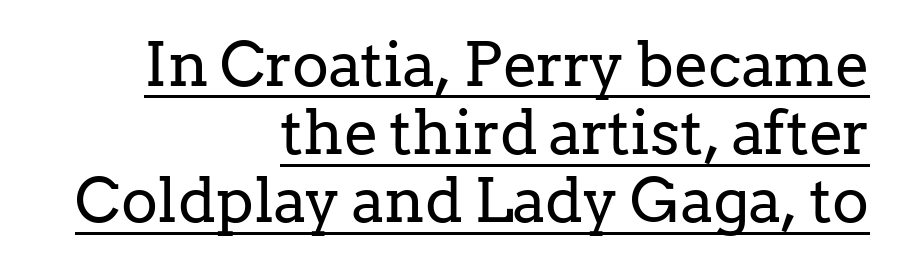
{"serif": "yes", "italic": "no", "bold": "no", "weight": "regular", "width": "normal", "stroke_contrast": "low", "x_height": "medium", "monospaced": "no", "underline": "yes", "align": "right", "line_spacing": "tight", "line_spacing_ratio": 1.1, "letter_spacing": "normal", "letter_spacing_em": 0.0, "glyph_px": 62}
